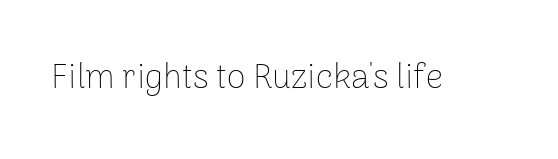
Beneath every word, the page is bare. The line texture is even and compact thanks to regular tracking. Weight: in the light-to-regular range. It's the straight-up-and-down kind of type.
